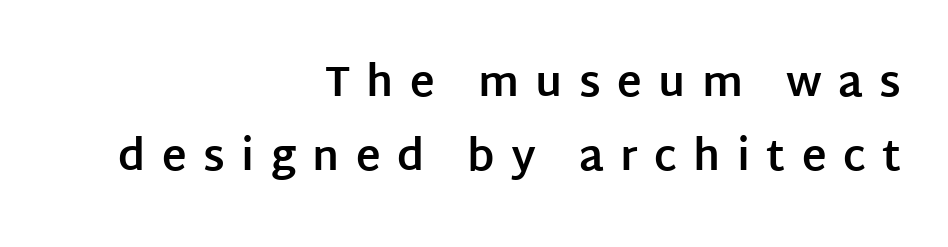
Every stem runs plumb, perpendicular to the baseline. Teacher's note: observe the even right margin — that is flush-right alignment. This rendering features lettering with no underline. The type is letterspaced generously, with wide tracking. The rendering uses natural spacing where letterforms have individual widths. The passage shown is typeset with a sans-serif family.
